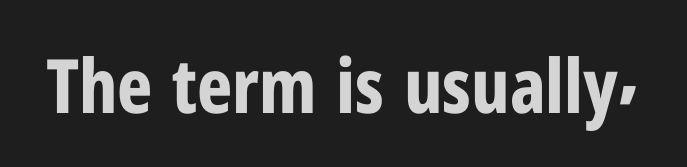
{"serif": "no", "italic": "no", "bold": "yes", "weight": "bold", "width": "condensed", "stroke_contrast": "low", "x_height": "medium", "monospaced": "no", "underline": "no", "letter_spacing": "normal", "letter_spacing_em": 0.0, "glyph_px": 75}
